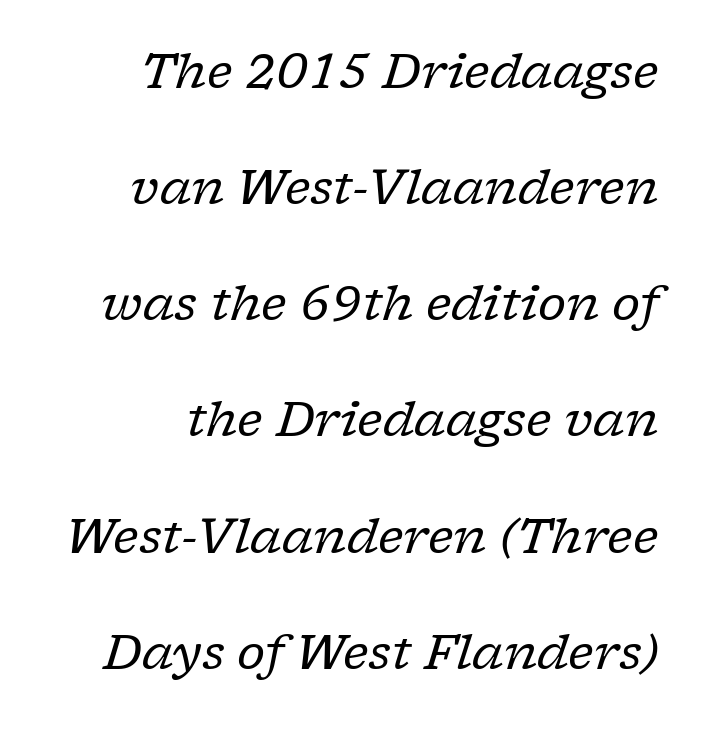
The image shows 48 px regular-weight serif type, italic (leaning right); set loose line spacing (2.42x), normal letter spacing, not underlined; low stroke contrast and a medium x-height.
